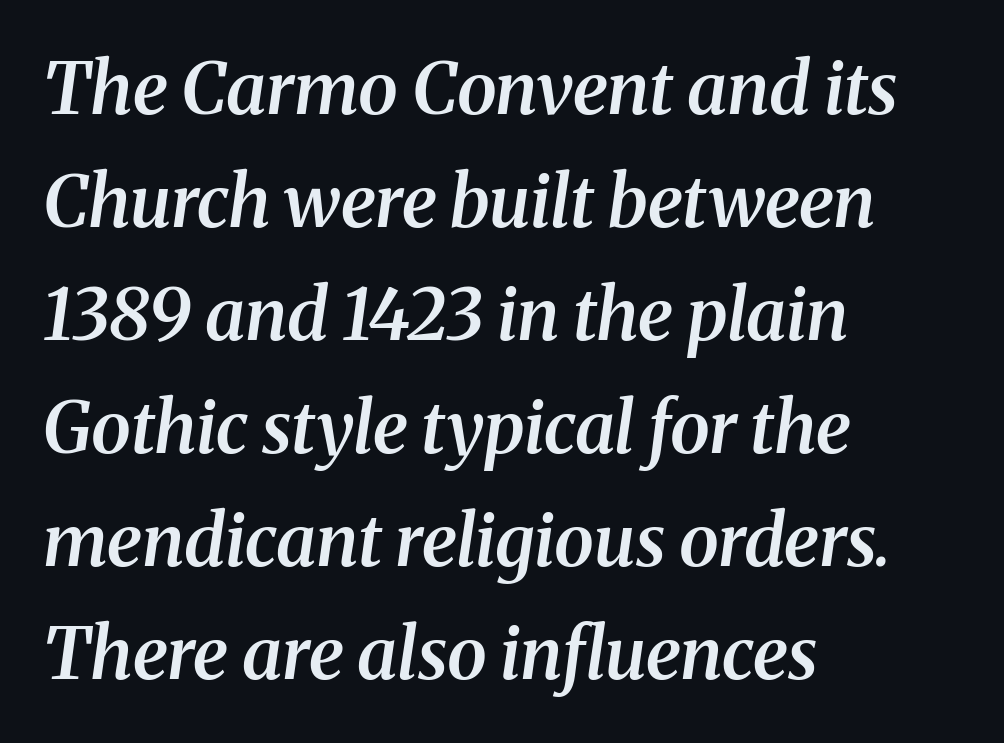
The image shows 72 px semibold serif type, italic (leaning right); set left-aligned, normal line spacing (1.57x), normal letter spacing, not underlined; medium stroke contrast and a medium x-height.
